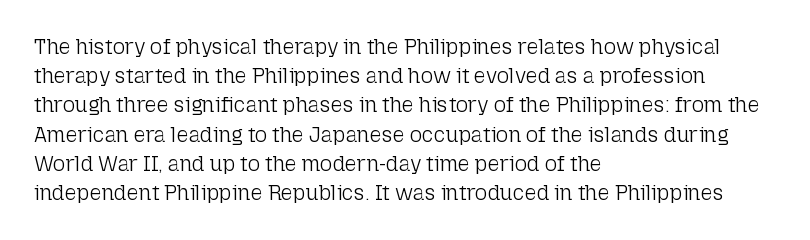
{"italic": "no", "bold": "no", "underline": "no", "align": "left", "line_spacing": "normal", "line_spacing_ratio": 1.39, "letter_spacing": "normal", "letter_spacing_em": 0.0, "glyph_px": 21}
